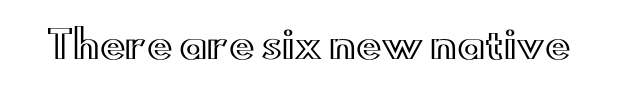
The image shows 38 px wide type, upright; set normal letter spacing, not underlined; a small x-height.
